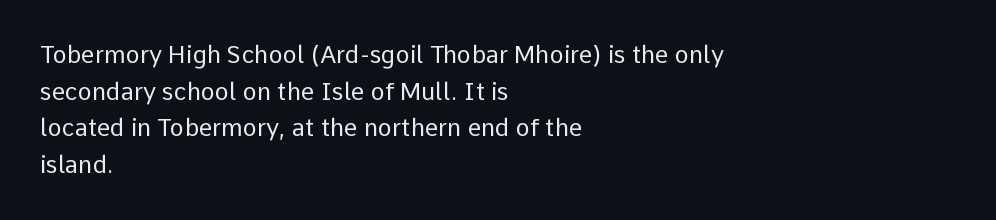
The image shows 24 px text type, upright; set left-aligned, normal line spacing (1.53x), normal letter spacing, not underlined.
